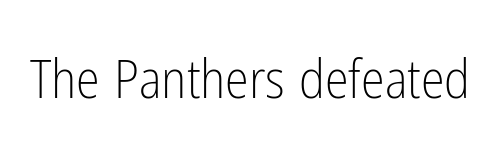
{"serif": "no", "italic": "no", "bold": "no", "weight": "light", "width": "condensed", "stroke_contrast": "low", "x_height": "medium", "monospaced": "no", "underline": "no", "letter_spacing": "normal", "letter_spacing_em": 0.0, "glyph_px": 54}
